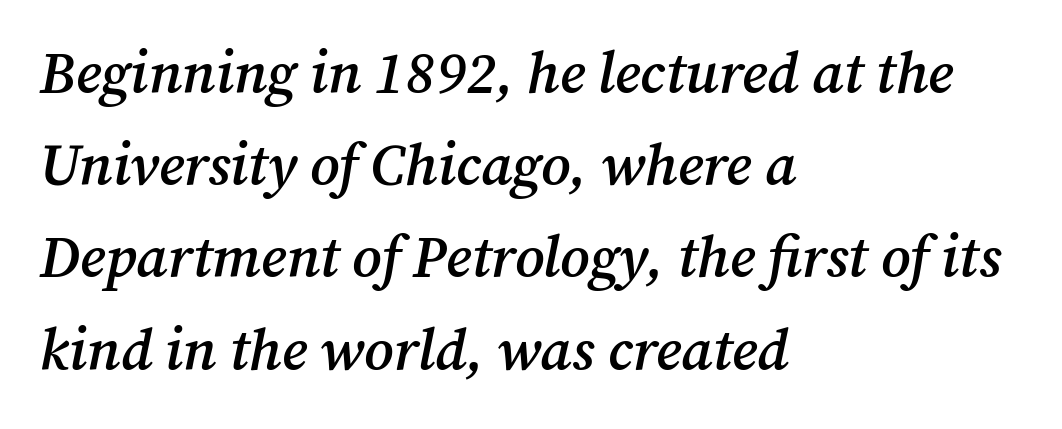
{"serif": "yes", "italic": "yes", "lean": "right", "slant_degrees": 12, "bold": "semi", "weight": "semibold", "width": "normal", "stroke_contrast": "medium", "x_height": "medium", "monospaced": "no", "underline": "no", "align": "left", "line_spacing": "normal", "line_spacing_ratio": 1.59, "letter_spacing": "normal", "letter_spacing_em": 0.0, "glyph_px": 58}
